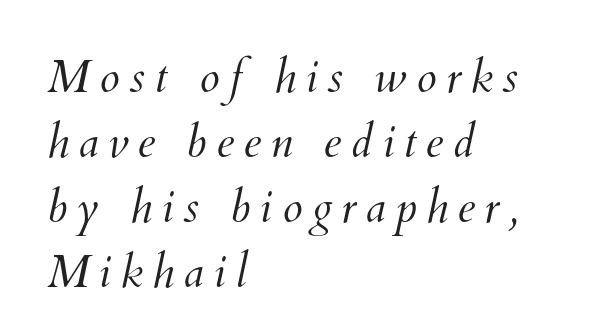
The image shows 46 px light type; set left-aligned, normal line spacing (1.41x), unusually wide letter spacing (+0.2 em), not underlined; medium stroke contrast and a small x-height.
